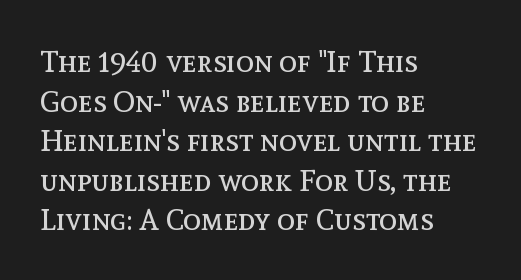
You could call the tracking neutral — neither tight nor loose. Stem width sits at or under what a default text font uses. Does the lettering tilt? It doesn't — this is upright. The face used here is proportionally spaced, like ordinary book or web type. Reading down the block, your eye returns to a fixed left position each line. The leading is moderate, giving the passage an even texture.
